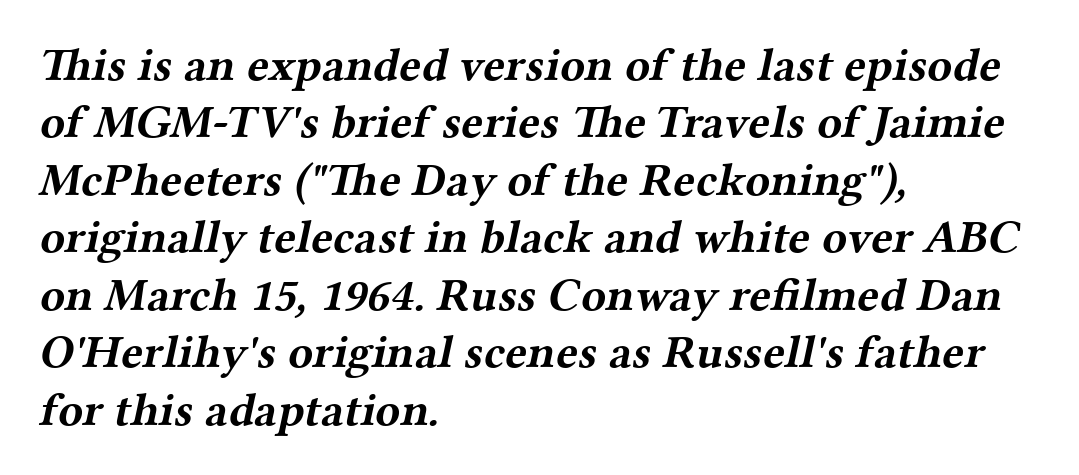
These lines are rendered in a variable-pitch font. This rendering uses left alignment, leaving the right contour irregular. Quick note: underline off. The strokes are fattened all the way to bold.
